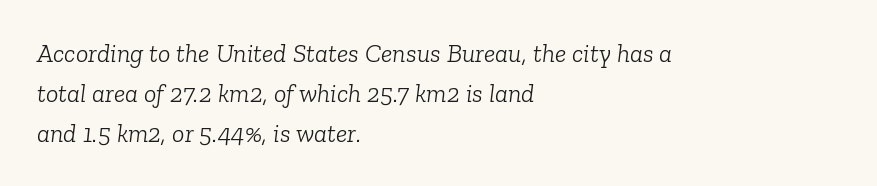
The specimen reads as italic at a glance. A bare baseline throughout the passage. The rendering anchors every line to the left-hand side. Glyph-to-glyph distance matches everyday printed text. Heft: none added — not bold. Vertical spacing — default.
